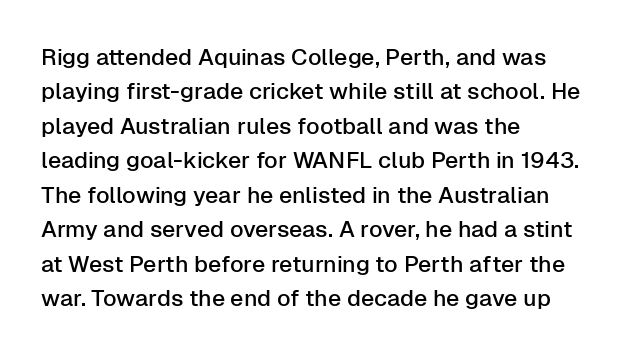
Q: Is the text italic (slanted)? A: No, it is upright.
Q: Is the text underlined? A: No.
Q: How is the paragraph aligned? A: Left-aligned.
Q: Is the spacing between letters normal or unusually wide? A: Normal.
Q: Is the spacing between lines tight, normal or loose? A: Normal.
